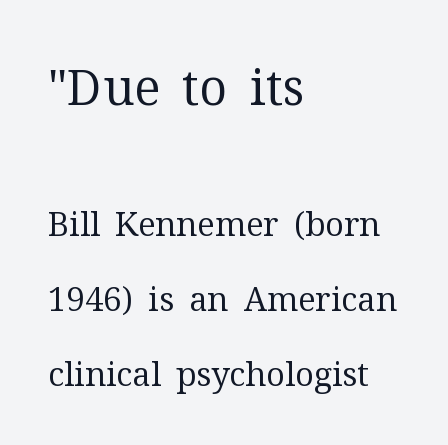
No italicization has been applied; the sample stays upright. Looks like regular typesetting: each glyph gets only the width it needs. The designer dialed line spacing up above the default. The characters are drawn with everyday or finer stroke widths. A typesetter would label this face a serif. This rendering features lettering with no underline.
